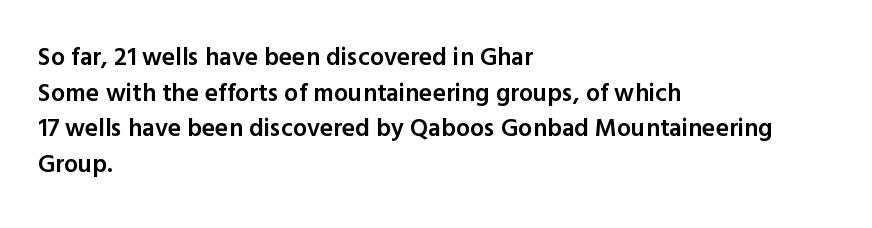
The image shows 25 px text type, upright; set left-aligned, normal line spacing (1.43x), normal letter spacing, not underlined.
